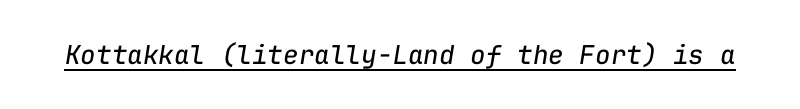
Look at the tracking — it's just the regular setting, nothing added. These characters rest on top of a visible drawn line. Weight: not bold — regular or lighter. When letters slant like this, we call the style italic.
